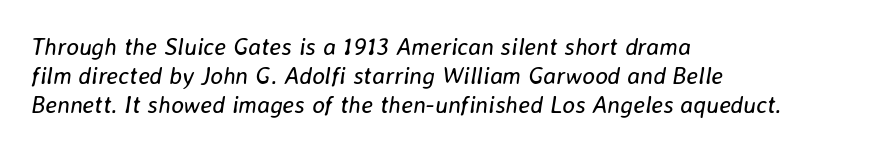
Q: Is the text bold? A: No.
Q: Is the text italic (slanted)? A: Yes, it leans right by about 8 degrees.
Q: Is the text underlined? A: No.
Q: How is the paragraph aligned? A: Left-aligned.
Q: Is the spacing between letters normal or unusually wide? A: Normal.
